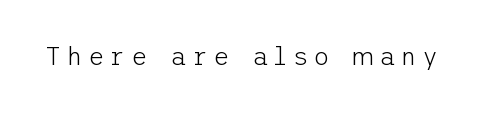
The image shows 25 px text type, upright; set unusually wide letter spacing (+0.21 em), not underlined.
